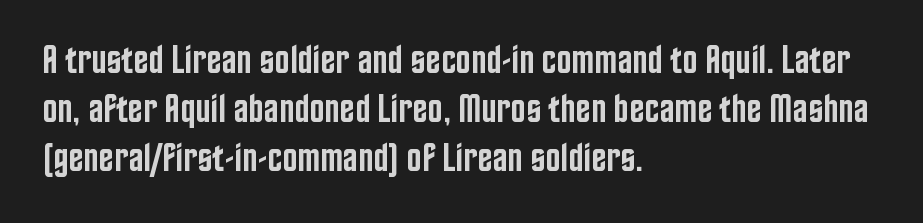
Q: Is the text bold? A: Semi-bold.
Q: Is the text italic (slanted)? A: No, it is upright.
Q: Is the typeface a serif or a sans-serif typeface? A: Sans-serif.
Q: Is the text underlined? A: No.
Q: How is the paragraph aligned? A: Left-aligned.
Q: Is the spacing between letters normal or unusually wide? A: Normal.
Q: Width (condensed, normal, or wide)? A: Condensed.
Q: Stroke contrast? A: Low.
Q: x-height? A: Large.
Q: Monospaced? A: No.
